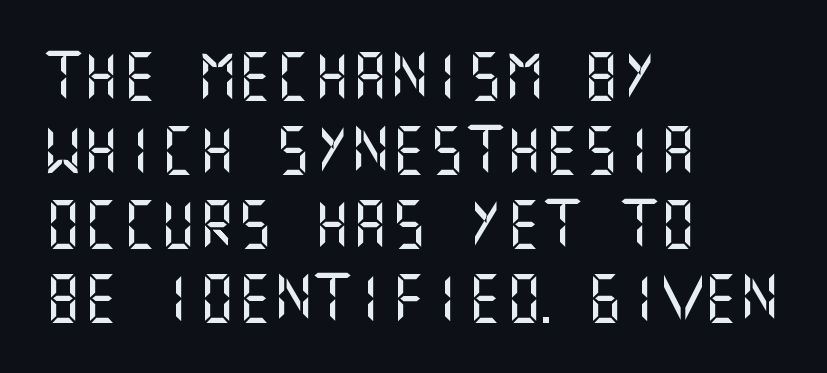
Q: Is the text italic (slanted)? A: No, it is upright.
Q: Is the typeface a serif or a sans-serif typeface? A: Sans-serif.
Q: Is the text underlined? A: No.
Q: How is the paragraph aligned? A: Left-aligned.
Q: Is the spacing between letters normal or unusually wide? A: Normal.
Q: Is the spacing between lines tight, normal or loose? A: Normal.
Q: Width (condensed, normal, or wide)? A: Normal.
Q: Stroke contrast? A: Medium.
Q: x-height? A: Large.
